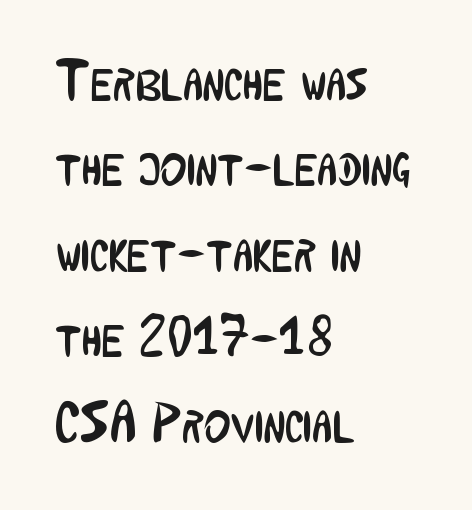
Check the space under the baseline: it is left empty. Letter spacing: default. This sample uses an upright cut, with every glyph sitting square on the baseline. Teacher's note: observe the even left margin — that is flush-left alignment. This rendering employs a face without finishing strokes, i.e., a sans-serif.
